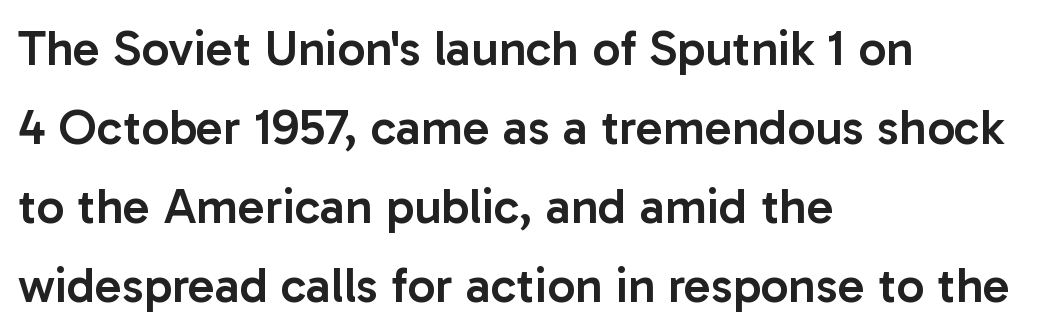
Q: Is the text bold? A: Semi-bold.
Q: Is the text italic (slanted)? A: No, it is upright.
Q: Is the typeface a serif or a sans-serif typeface? A: Sans-serif.
Q: Is the text underlined? A: No.
Q: How is the paragraph aligned? A: Left-aligned.
Q: Is the spacing between letters normal or unusually wide? A: Normal.
Q: Is the spacing between lines tight, normal or loose? A: Normal.
Q: Width (condensed, normal, or wide)? A: Normal.
Q: Stroke contrast? A: Low.
Q: x-height? A: Medium.
Q: Monospaced? A: No.
